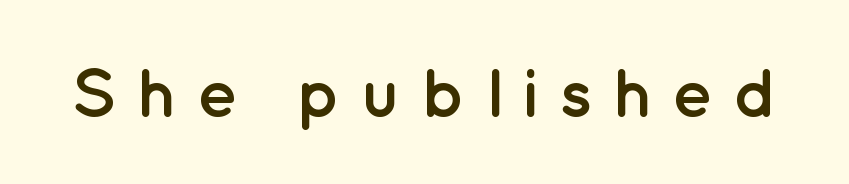
These words are printed bold, with thick strokes throughout. Check under the words: just untouched page. Characters follow at a spacing far wider than the type designer built in. The text was rendered using a sans face with plain stroke endings.
